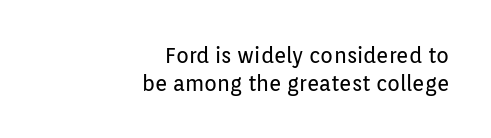
Think standard paragraph weight, or any step lighter than that. Characters follow at the spacing the type designer built in. The space between consecutive lines is moderate. Unlike italic type, these characters show no tilt at all.
